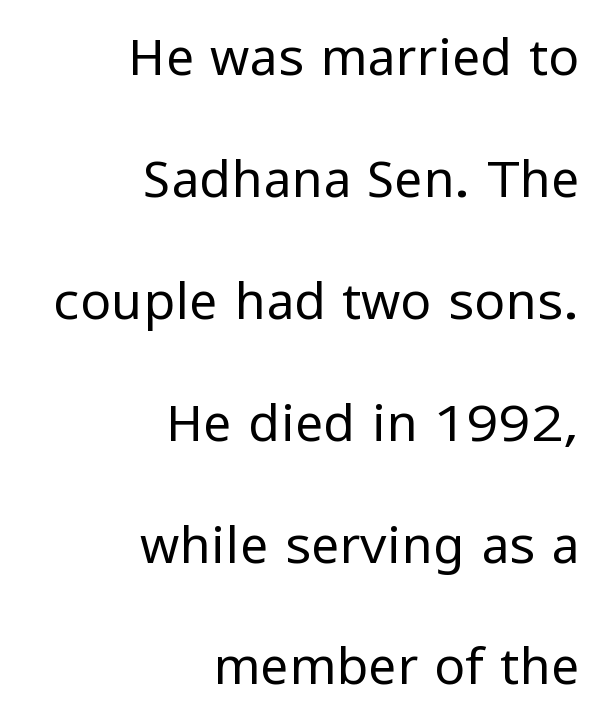
{"serif": "no", "italic": "no", "bold": "no", "weight": "regular", "width": "normal", "stroke_contrast": "low", "x_height": "medium", "monospaced": "no", "underline": "no", "align": "right", "line_spacing": "loose", "line_spacing_ratio": 2.39, "letter_spacing": "normal", "letter_spacing_em": 0.0, "glyph_px": 51}
